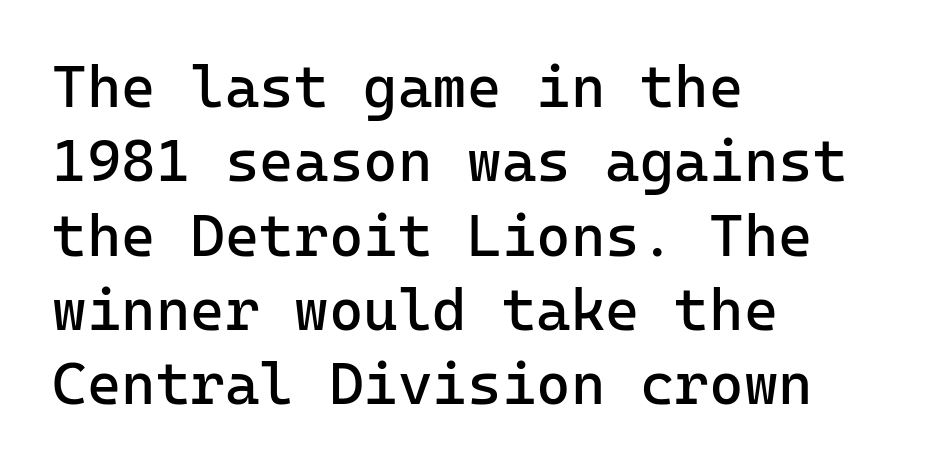
{"serif": "no", "italic": "no", "bold": "no", "weight": "regular", "width": "normal", "stroke_contrast": "low", "x_height": "medium", "monospaced": "yes", "underline": "no", "align": "left", "line_spacing": "normal", "line_spacing_ratio": 1.26, "letter_spacing": "normal", "letter_spacing_em": 0.0, "glyph_px": 59}
